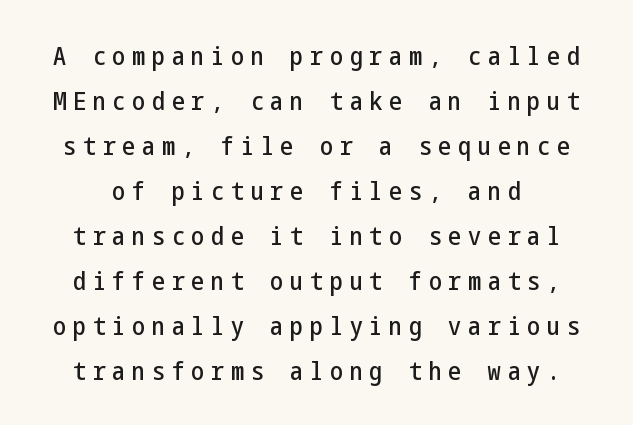
A roman cut, with each character standing at attention. Students, note that the glyphs here are deliberately spaced far apart. A clean baseline with only descenders dipping below it.
